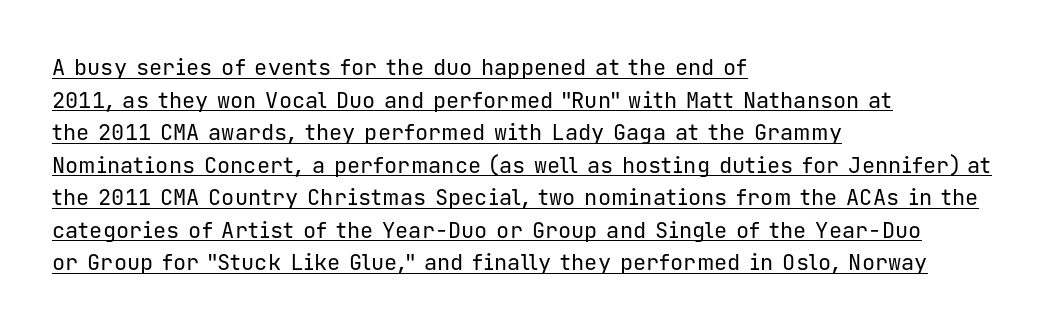
The image shows 22 px text type, upright; set left-aligned, normal line spacing (1.48x), normal letter spacing, underlined.
